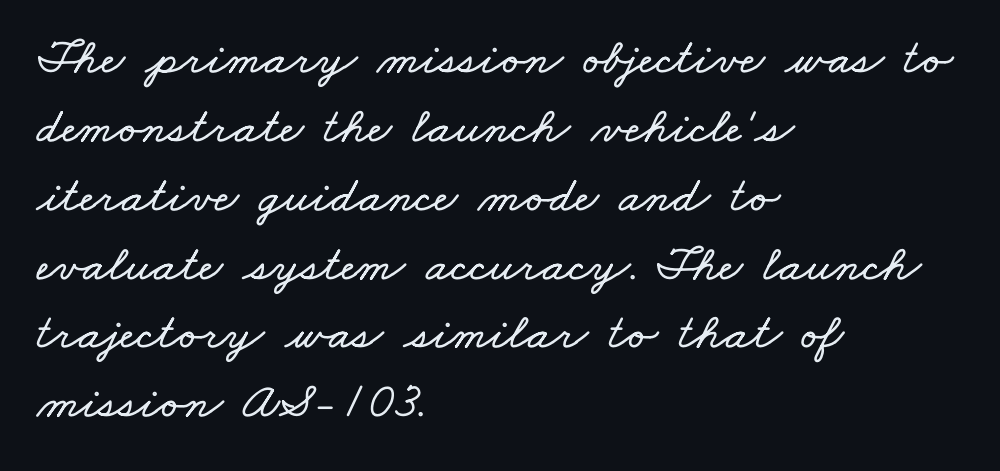
Q: Is the text underlined? A: No.
Q: How is the paragraph aligned? A: Left-aligned.
Q: Is the spacing between letters normal or unusually wide? A: Normal.
Q: Is the spacing between lines tight, normal or loose? A: Normal.
Q: Width (condensed, normal, or wide)? A: Wide.
Q: Stroke contrast? A: Low.
Q: x-height? A: Small.
Q: Monospaced? A: No.
